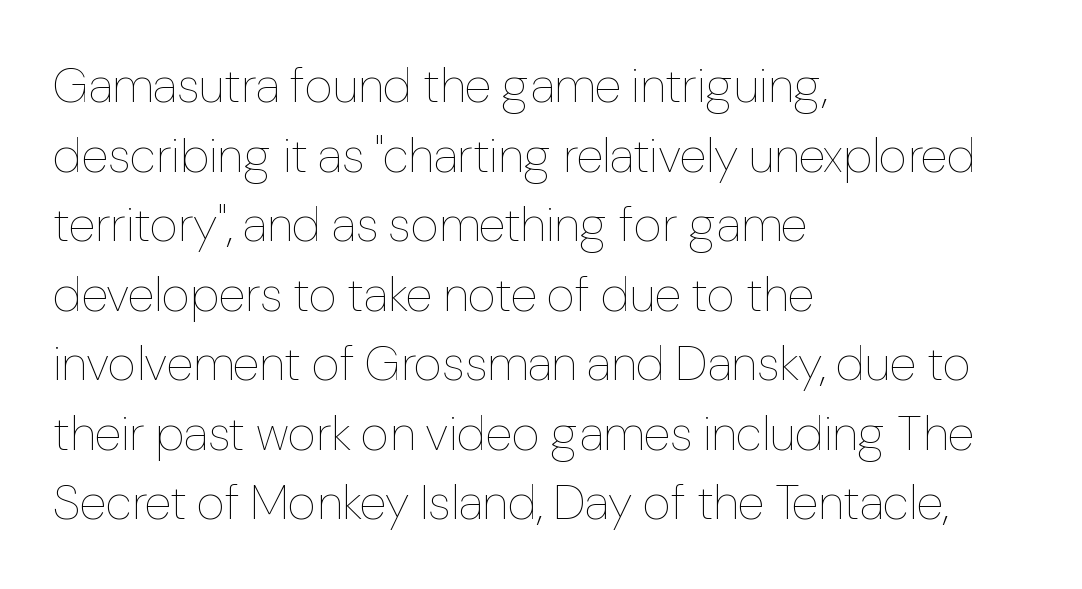
Q: Is the text bold? A: No.
Q: Is the text italic (slanted)? A: No, it is upright.
Q: Is the text underlined? A: No.
Q: How is the paragraph aligned? A: Left-aligned.
Q: Is the spacing between letters normal or unusually wide? A: Normal.
Q: Is the spacing between lines tight, normal or loose? A: Normal.
Q: Width (condensed, normal, or wide)? A: Normal.
Q: Stroke contrast? A: Low.
Q: x-height? A: Medium.
Q: Monospaced? A: No.
